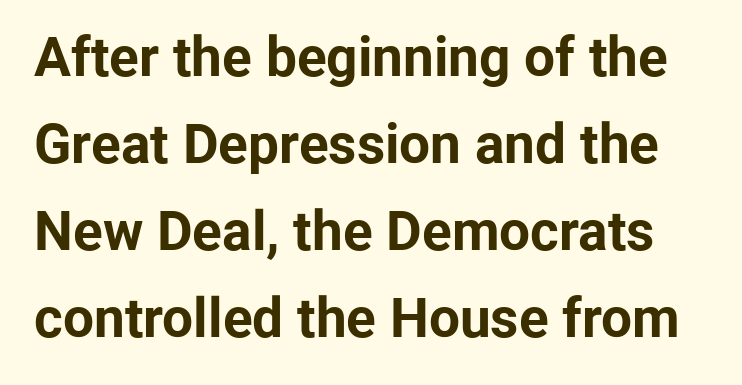
{"serif": "no", "italic": "no", "bold": "yes", "weight": "bold", "width": "normal", "stroke_contrast": "low", "x_height": "medium", "monospaced": "no", "underline": "no", "line_spacing": "normal", "line_spacing_ratio": 1.58, "letter_spacing": "normal", "letter_spacing_em": 0.0, "glyph_px": 55}
